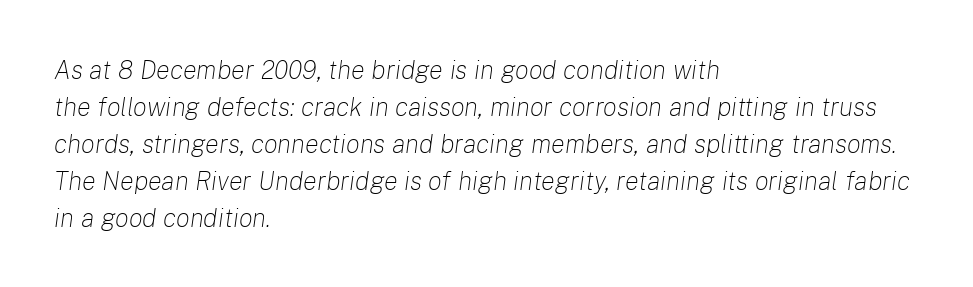
{"italic": "yes", "lean": "right", "slant_degrees": 8, "bold": "no", "underline": "no", "align": "left", "line_spacing": "normal", "line_spacing_ratio": 1.42, "letter_spacing": "normal", "letter_spacing_em": 0.0, "glyph_px": 26}
